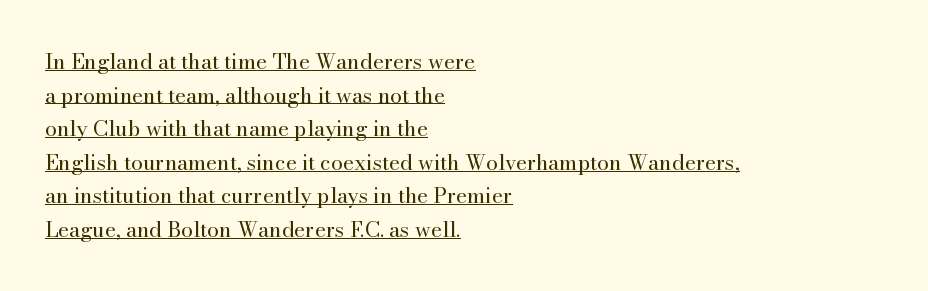
The type is set solid horizontally, with unmodified tracking. The rendering anchors every line to the left-hand side. A continuous stroke trails under the words, as in a hyperlink. Normally led — the rows are evenly, conventionally spaced.
